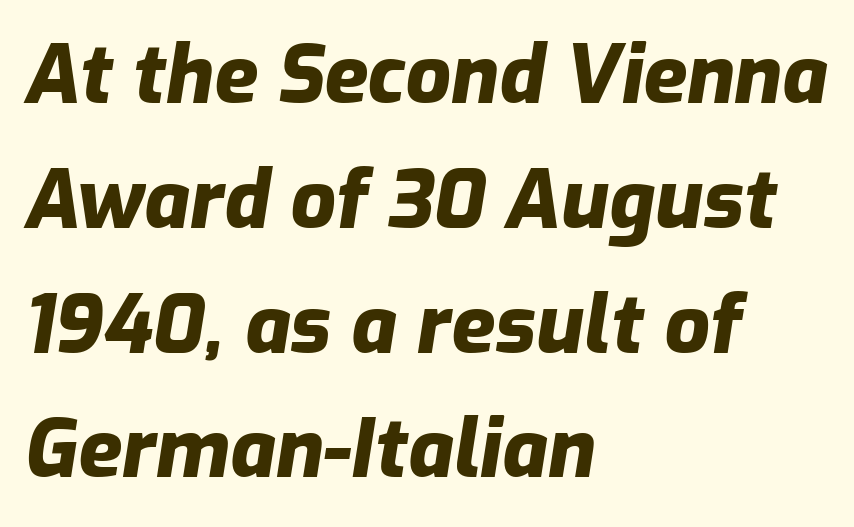
The image shows 80 px heavy type, italic (leaning right); set left-aligned, normal line spacing (1.56x), normal letter spacing, not underlined; low stroke contrast and a medium x-height.
